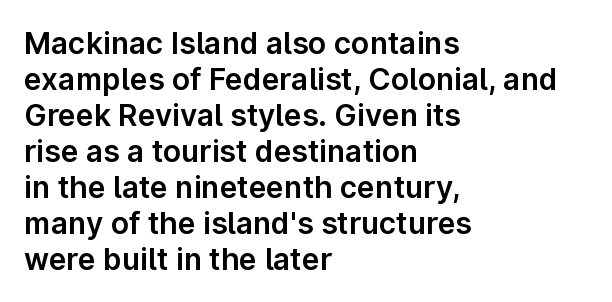
Q: Is the text italic (slanted)? A: No, it is upright.
Q: Is the typeface a serif or a sans-serif typeface? A: Sans-serif.
Q: Is the text underlined? A: No.
Q: How is the paragraph aligned? A: Left-aligned.
Q: Is the spacing between letters normal or unusually wide? A: Normal.
Q: Width (condensed, normal, or wide)? A: Normal.
Q: Stroke contrast? A: Low.
Q: x-height? A: Medium.
Q: Monospaced? A: No.
